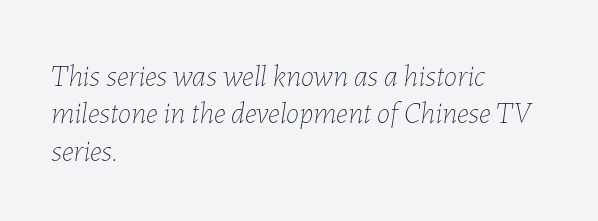
{"italic": "yes", "lean": "right", "slant_degrees": 7, "bold": "no", "weight": "thin", "width": "normal", "stroke_contrast": "low", "x_height": "medium", "monospaced": "no", "underline": "no", "align": "left", "line_spacing": "normal", "line_spacing_ratio": 1.25, "letter_spacing": "normal", "letter_spacing_em": 0.0, "glyph_px": 30}
